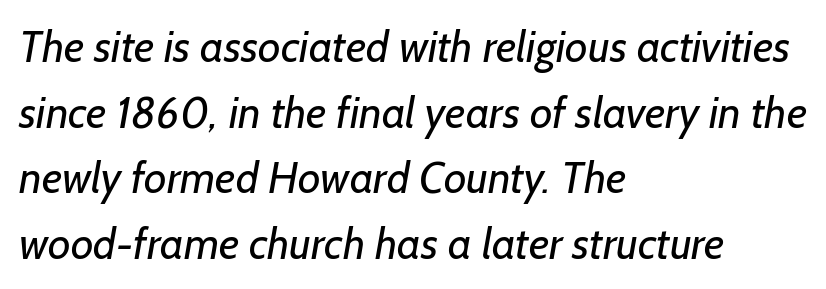
What's the leading like? Ordinary, nothing unusual. No chunkiness to these letters — they're not bold. The paragraph shown leans on its left margin. You could call the tracking neutral — neither tight nor loose. The specimen omits any rule beneath the text block's lines.
